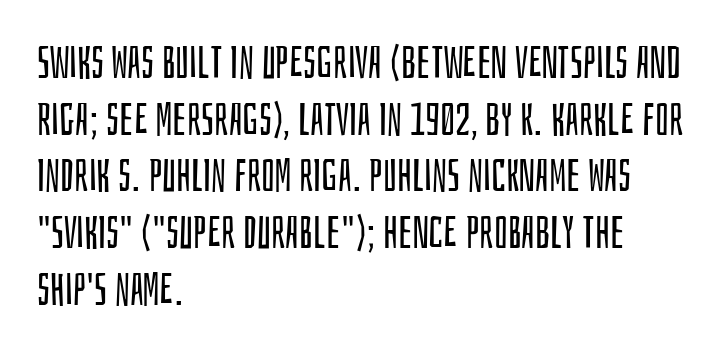
{"serif": "no", "italic": "no", "bold": "no", "weight": "regular", "width": "condensed", "stroke_contrast": "low", "x_height": "large", "monospaced": "no", "underline": "no", "align": "left", "line_spacing": "normal", "line_spacing_ratio": 1.26, "letter_spacing": "normal", "letter_spacing_em": 0.0, "glyph_px": 45}
